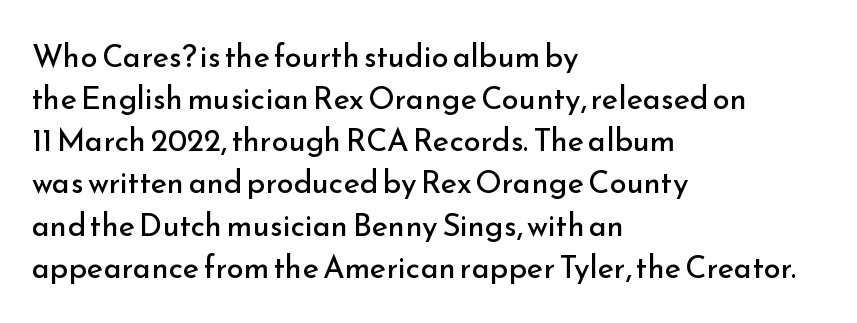
Q: Is the text bold? A: No.
Q: Is the text italic (slanted)? A: No, it is upright.
Q: Is the typeface a serif or a sans-serif typeface? A: Sans-serif.
Q: Is the text underlined? A: No.
Q: How is the paragraph aligned? A: Left-aligned.
Q: Is the spacing between letters normal or unusually wide? A: Normal.
Q: Is the spacing between lines tight, normal or loose? A: Normal.
Q: Width (condensed, normal, or wide)? A: Normal.
Q: Stroke contrast? A: Low.
Q: x-height? A: Small.
Q: Monospaced? A: No.
